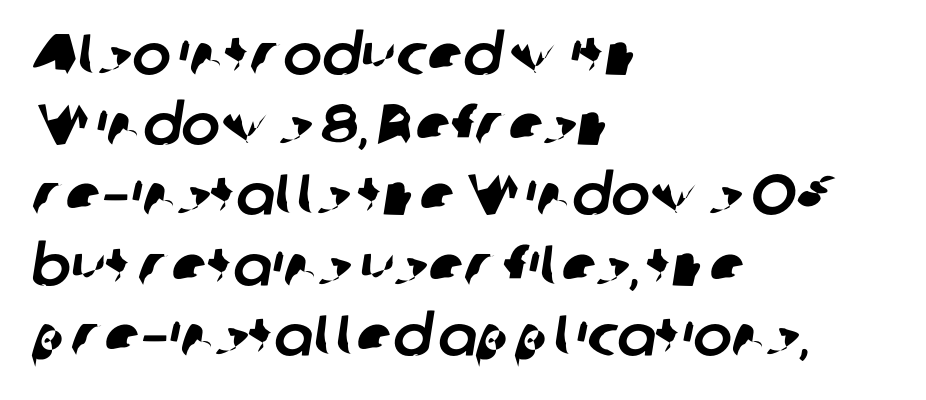
Q: Is the typeface a serif or a sans-serif typeface? A: Sans-serif.
Q: Is the text underlined? A: No.
Q: How is the paragraph aligned? A: Left-aligned.
Q: Is the spacing between letters normal or unusually wide? A: Normal.
Q: Width (condensed, normal, or wide)? A: Normal.
Q: Stroke contrast? A: Low.
Q: x-height? A: Medium.
Q: Monospaced? A: No.
